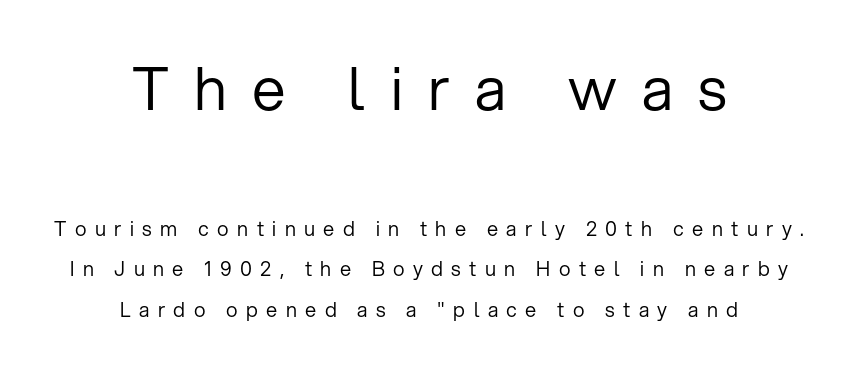
{"serif": "no", "italic": "no", "bold": "no", "weight": "regular", "width": "normal", "stroke_contrast": "low", "x_height": "medium", "monospaced": "no", "underline": "no", "align": "center", "line_spacing": "loose", "line_spacing_ratio": 2.03, "letter_spacing": "wide", "letter_spacing_em": 0.42, "larger_block": "first", "size_ratio": 3.0, "glyph_px": 60}
